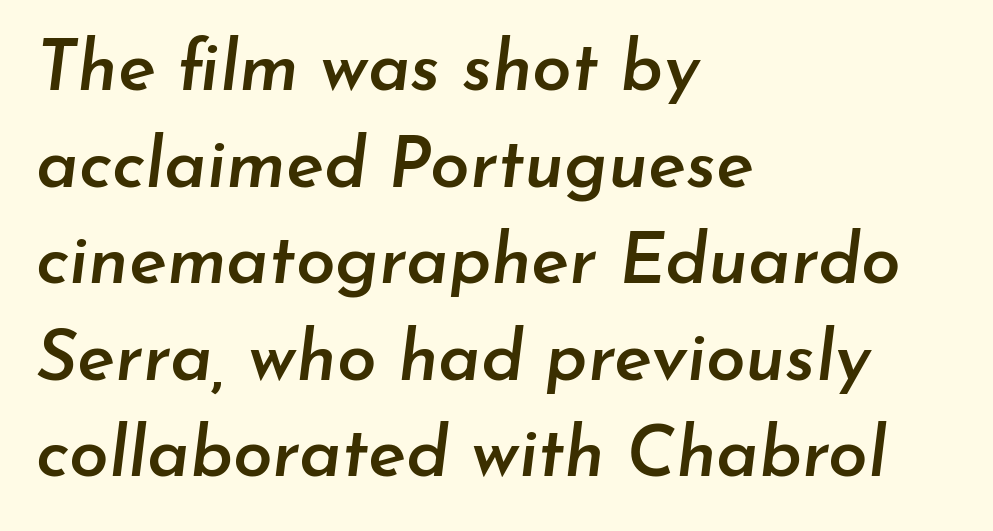
The image shows 71 px semibold type, italic (leaning right); set left-aligned, normal line spacing (1.36x), normal letter spacing, not underlined; low stroke contrast and a small x-height.
